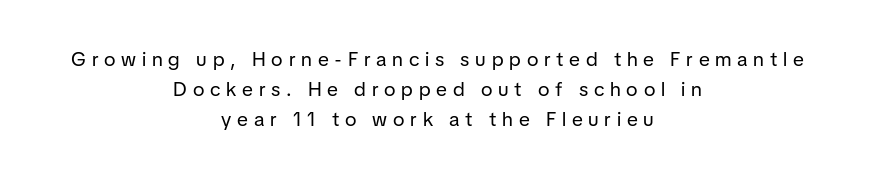
The image shows 20 px text type, upright; set centered, normal line spacing (1.49x), unusually wide letter spacing (+0.29 em), not underlined.
